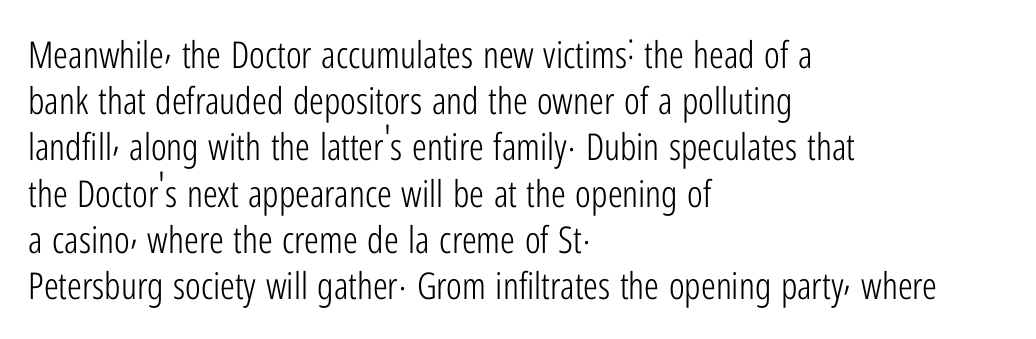
This rendering leaves character spacing at its baseline value. Is there any slant? The stems are plumb. Are there feet on the stems? There aren't — it's a sans. Compared with a typical body face, this is equally light or lighter still.
